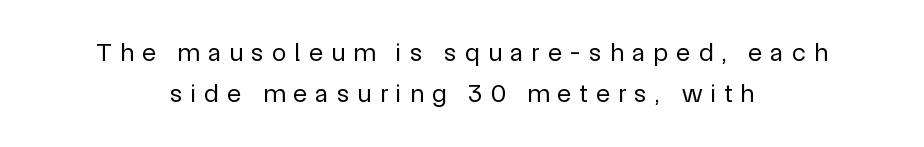
Q: Is the text bold? A: No.
Q: Is the text italic (slanted)? A: No, it is upright.
Q: Is the text underlined? A: No.
Q: How is the paragraph aligned? A: Centered.
Q: Is the spacing between letters normal or unusually wide? A: Unusually wide.
Q: Is the spacing between lines tight, normal or loose? A: Normal.
